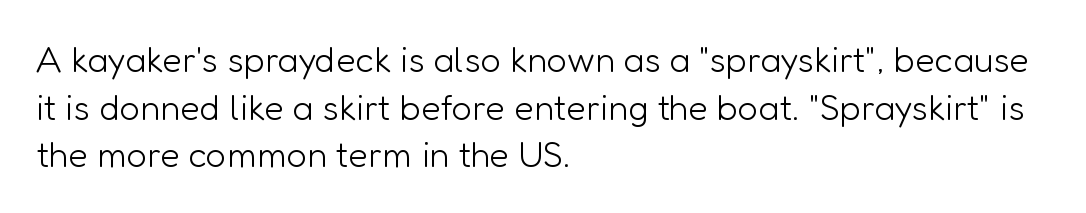
Stroke terminals: plain, sans-serif. A typesetter would call this proportional, since set widths differ per character. Nothing unusual about the tracking: characters are spaced as the font intends. The passage shown is not underscored anywhere. Each stroke keeps to a modest, everyday thickness or less.
